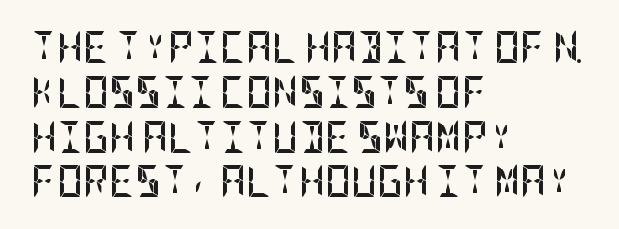
Upright lettering throughout. Underlining? Definitely not there. The letters sit at their default tracking, neither squeezed nor spread. Does the leading feel generous? No, just average. As a designer I'd log this as weight 700, bold. In terms of letterform style, serifs are entirely absent.
